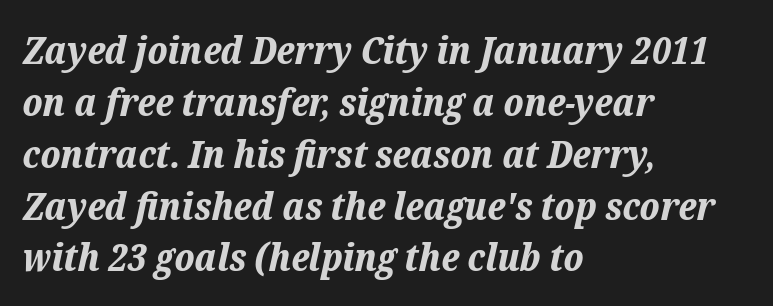
{"italic": "yes", "lean": "right", "slant_degrees": 12, "bold": "yes", "weight": "bold", "width": "normal", "stroke_contrast": "low", "x_height": "medium", "monospaced": "no", "underline": "no", "align": "left", "line_spacing": "normal", "line_spacing_ratio": 1.33, "letter_spacing": "normal", "letter_spacing_em": 0.0, "glyph_px": 39}
